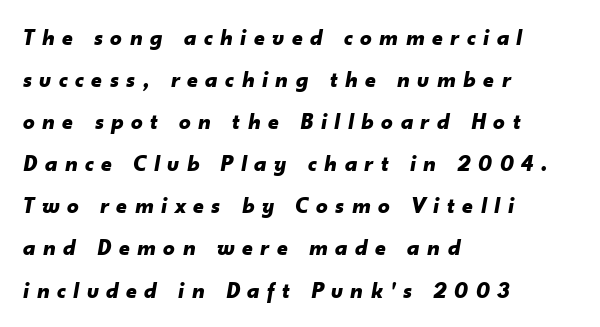
The image shows 23 px bold type, italic (leaning right); set left-aligned, line spacing 1.83x, unusually wide letter spacing (+0.33 em), not underlined.
